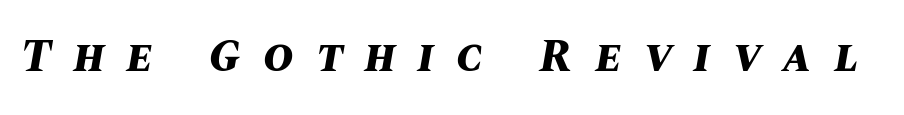
Do the characters align in a grid? No, the font is proportional. The tracking reads as deliberately expanded to a designer's eye. Underline: absent. Slant detected: the letters are inclined. What weight is shown? A full bold with thick strokes.
